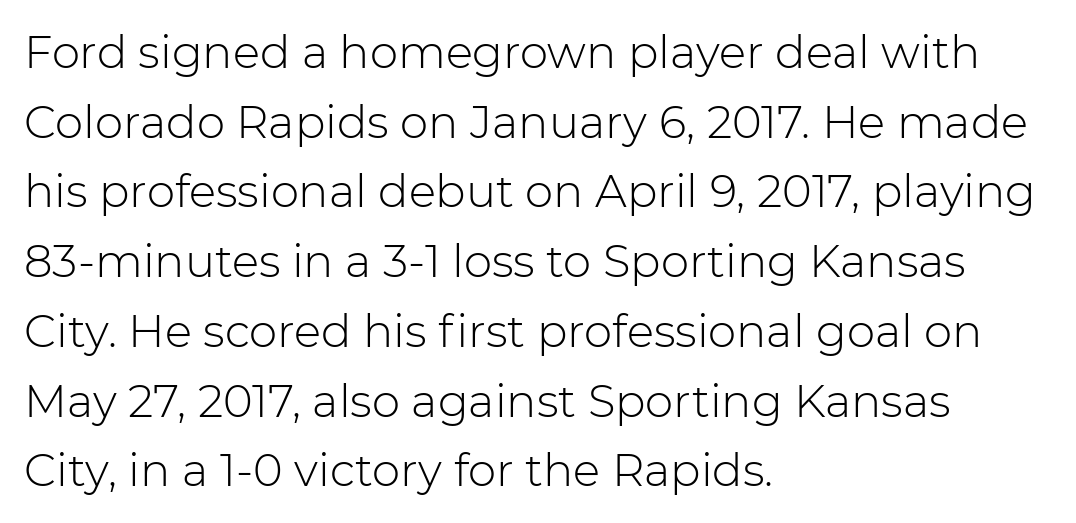
Is the letter spacing exaggerated? No — it looks like the ordinary default. Which margin do the lines hug? The left one — the right edge is uneven. Are there feet on the stems? There aren't — it's a sans. The strokes are not fattened; the text isn't bold. Does the lettering tilt? It doesn't — this is upright.
